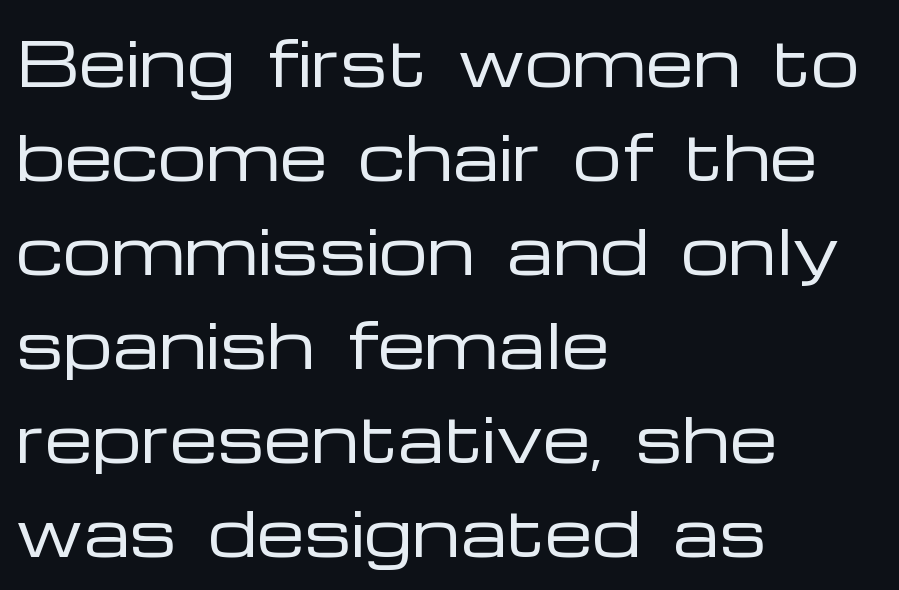
Style check: upright. Quick note: underline off. In terms of leading, this rendering sits right in the middle. Honestly, the letter spacing is just normal — you wouldn't notice it. Line beginnings align vertically; line endings do not.
